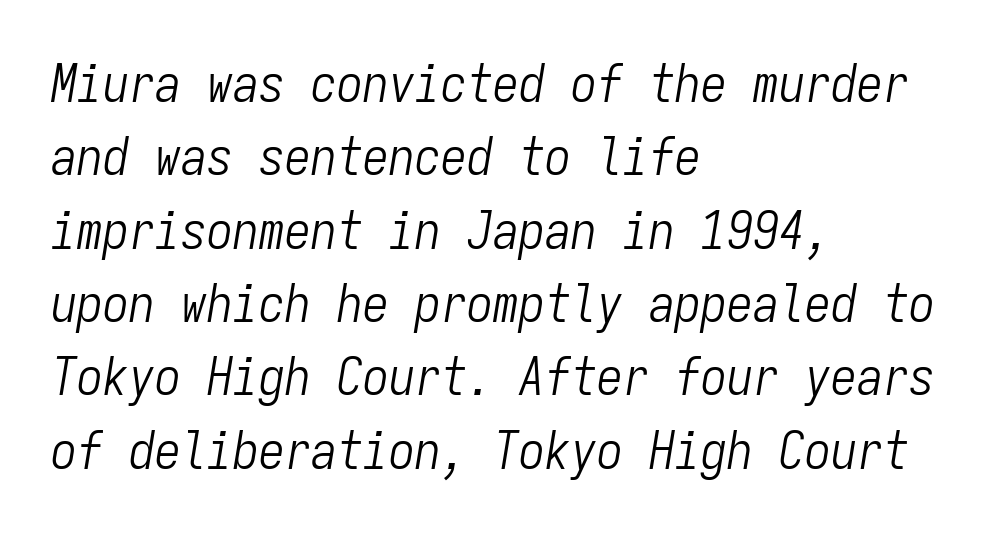
The image shows 52 px light, condensed type, italic (leaning right), monospaced; set left-aligned, normal line spacing (1.41x), normal letter spacing, not underlined; low stroke contrast and a medium x-height.
